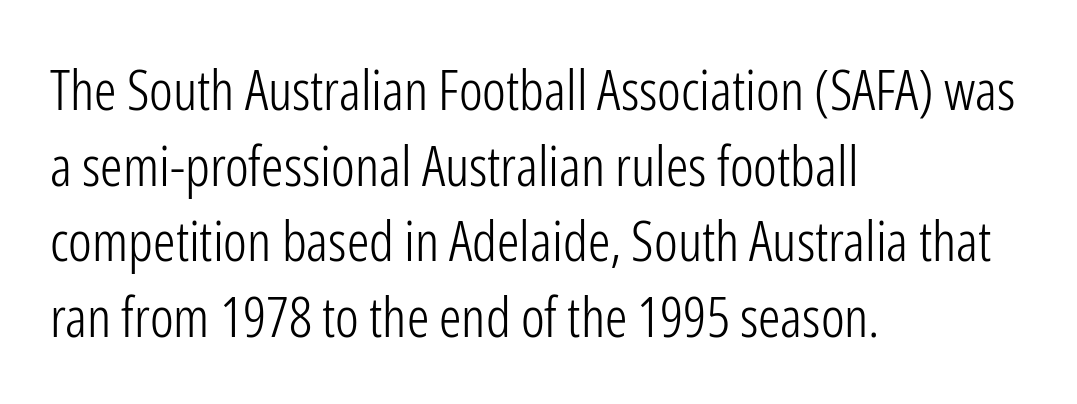
The image shows 56 px light, condensed sans-serif type, upright; set left-aligned, normal line spacing (1.35x), normal letter spacing, not underlined; low stroke contrast and a medium x-height.
